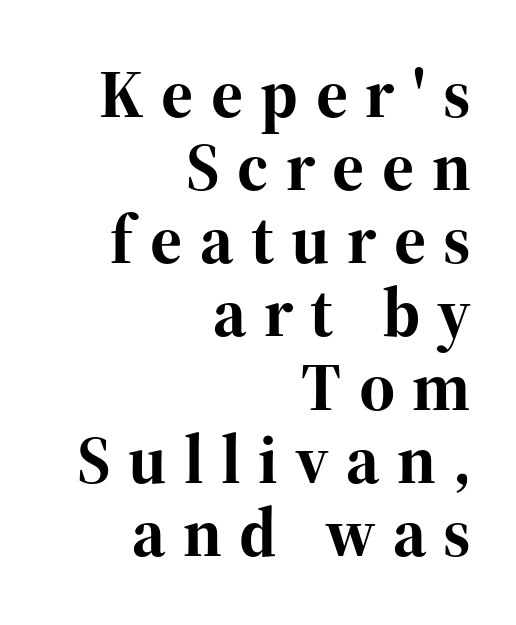
A typesetter would call this leading minimal, almost set solid. The specimen omits any rule beneath the text block's lines. Tracking value appears strongly positive — letters spread wide. You could not count columns in this text — the font is proportionally spaced. The compositor pushed each line to the right boundary.
